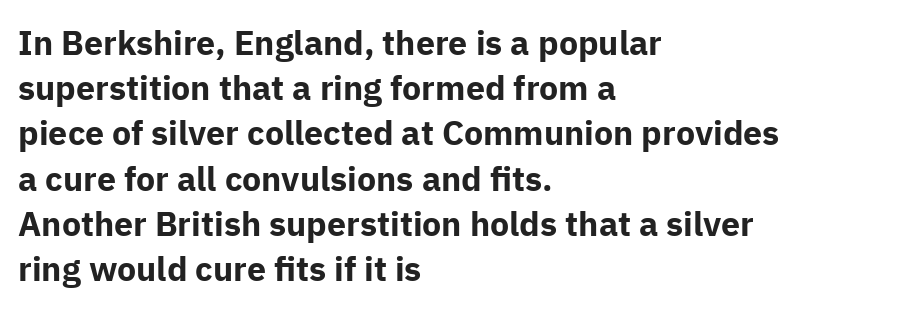
The image shows 34 px bold sans-serif type, upright; set left-aligned, normal line spacing (1.33x), normal letter spacing, not underlined; low stroke contrast and a medium x-height.
